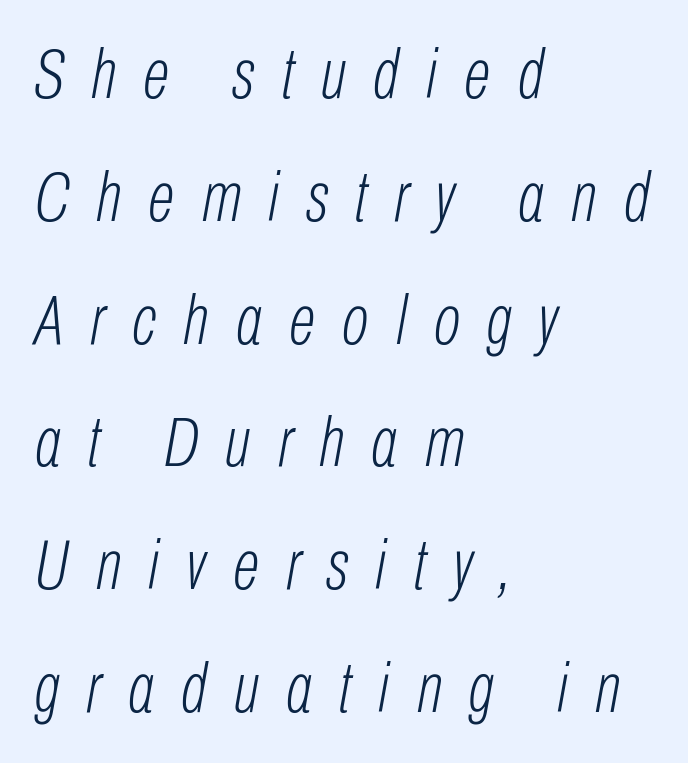
{"italic": "yes", "lean": "right", "slant_degrees": 10, "bold": "no", "weight": "light", "width": "condensed", "stroke_contrast": "low", "x_height": "medium", "monospaced": "no", "underline": "no", "align": "left", "line_spacing_ratio": 1.73, "letter_spacing": "wide", "letter_spacing_em": 0.38, "glyph_px": 71}
